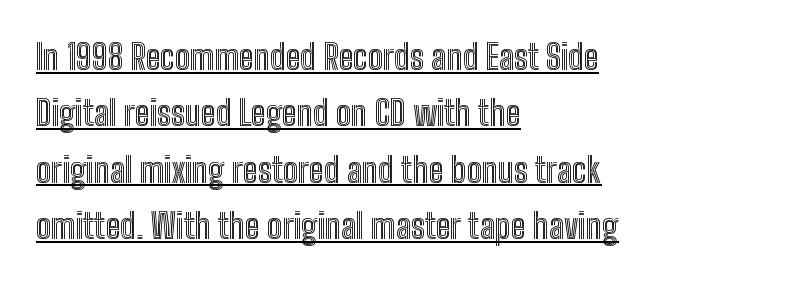
{"italic": "no", "width": "condensed", "x_height": "medium", "monospaced": "no", "underline": "yes", "align": "left", "line_spacing": "normal", "line_spacing_ratio": 1.66, "letter_spacing": "normal", "letter_spacing_em": 0.0, "glyph_px": 34}
